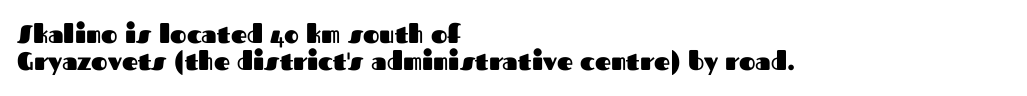
{"italic": "no", "bold": "yes", "underline": "no", "align": "left", "line_spacing": "tight", "line_spacing_ratio": 1.09, "letter_spacing": "normal", "letter_spacing_em": 0.0, "glyph_px": 25}
